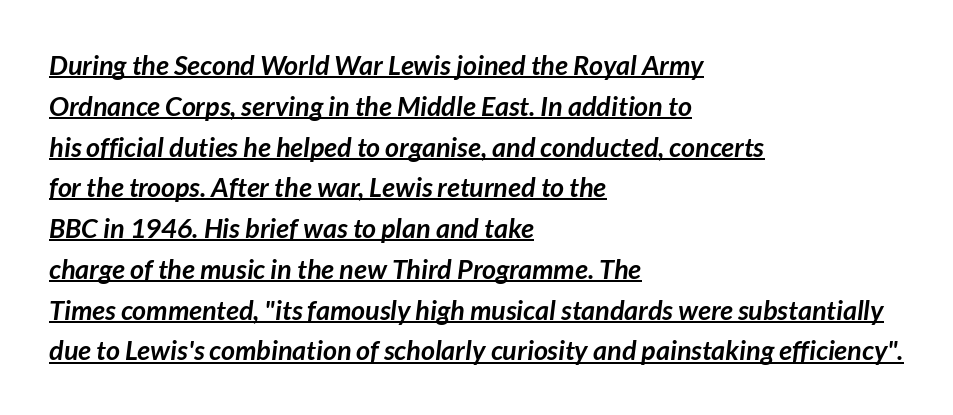
The image shows 27 px bold type; set left-aligned, normal line spacing (1.51x), normal letter spacing, underlined.
